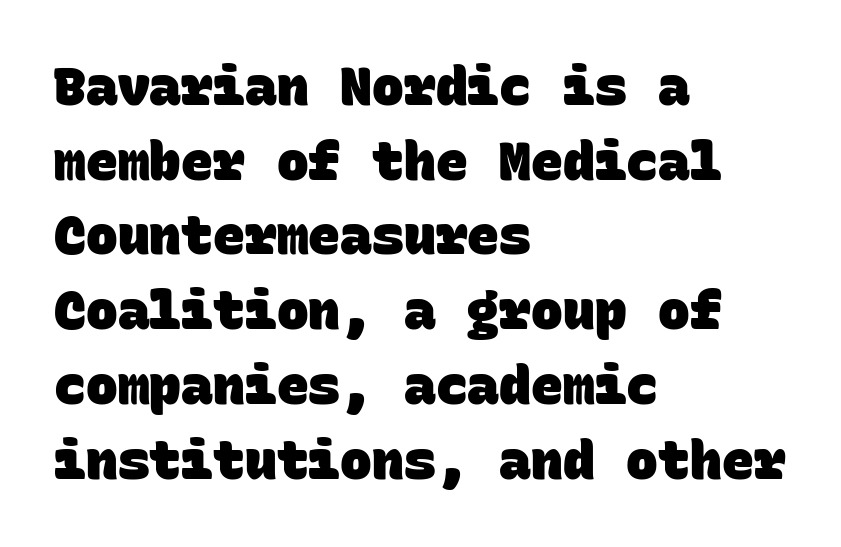
Q: Is the text bold? A: Yes.
Q: Is the typeface a serif or a sans-serif typeface? A: Sans-serif.
Q: Is the text underlined? A: No.
Q: How is the paragraph aligned? A: Left-aligned.
Q: Is the spacing between letters normal or unusually wide? A: Normal.
Q: Is the spacing between lines tight, normal or loose? A: Normal.
Q: Width (condensed, normal, or wide)? A: Normal.
Q: Stroke contrast? A: Low.
Q: x-height? A: Large.
Q: Monospaced? A: Yes.
